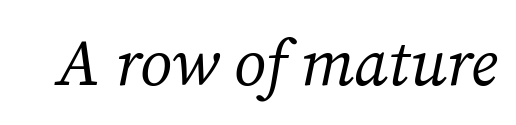
{"serif": "yes", "italic": "yes", "lean": "right", "slant_degrees": 12, "bold": "no", "weight": "regular", "width": "normal", "stroke_contrast": "medium", "x_height": "medium", "monospaced": "no", "underline": "no", "letter_spacing": "normal", "letter_spacing_em": 0.0, "glyph_px": 64}
